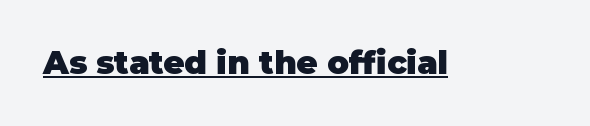
The image shows 32 px heavy sans-serif type, upright; set normal letter spacing, underlined; low stroke contrast and a large x-height.
